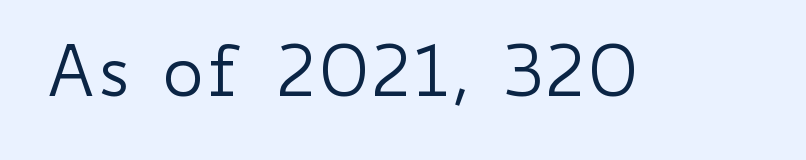
Q: Is the text bold? A: No.
Q: Is the text italic (slanted)? A: No, it is upright.
Q: Is the text underlined? A: No.
Q: Is the spacing between letters normal or unusually wide? A: Normal.
Q: Width (condensed, normal, or wide)? A: Wide.
Q: Stroke contrast? A: Low.
Q: x-height? A: Small.
Q: Monospaced? A: No.
